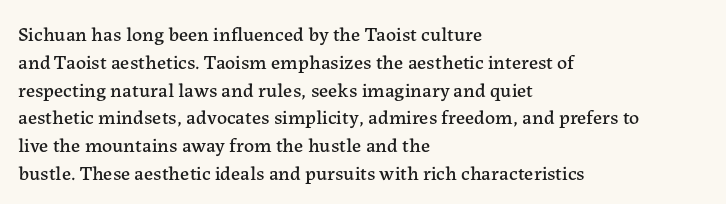
Ordinary non-slanted type is in use. If you drew a ruler down the left edge, every line would touch it. Underlining? Definitely not there. Rows of type keep a routine distance in the vertical direction. Observe the ordinary spacing: letters are neighbours, not strangers.
